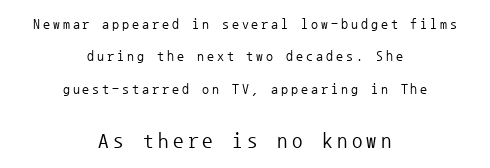
Q: Is the text bold? A: No.
Q: Is the text italic (slanted)? A: No, it is upright.
Q: Is the text underlined? A: No.
Q: How is the paragraph aligned? A: Centered.
Q: Is the spacing between letters normal or unusually wide? A: Unusually wide.
Q: Is the spacing between lines tight, normal or loose? A: Loose.
Q: Which block of text is set in a larger size, the first (top) or the second (bottom)? A: The second (bottom) one.
